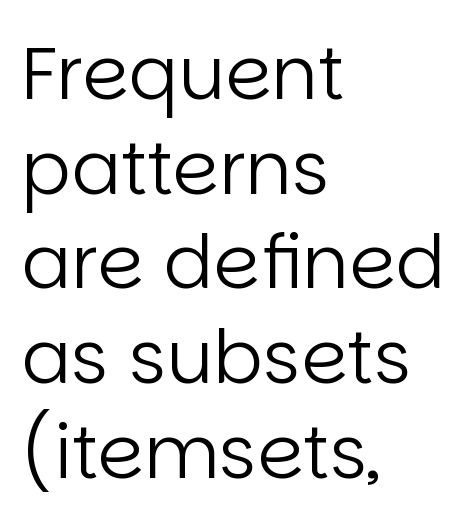
The image shows 74 px regular-weight sans-serif type, upright; set left-aligned, normal line spacing (1.28x), normal letter spacing, not underlined; low stroke contrast and a large x-height.
